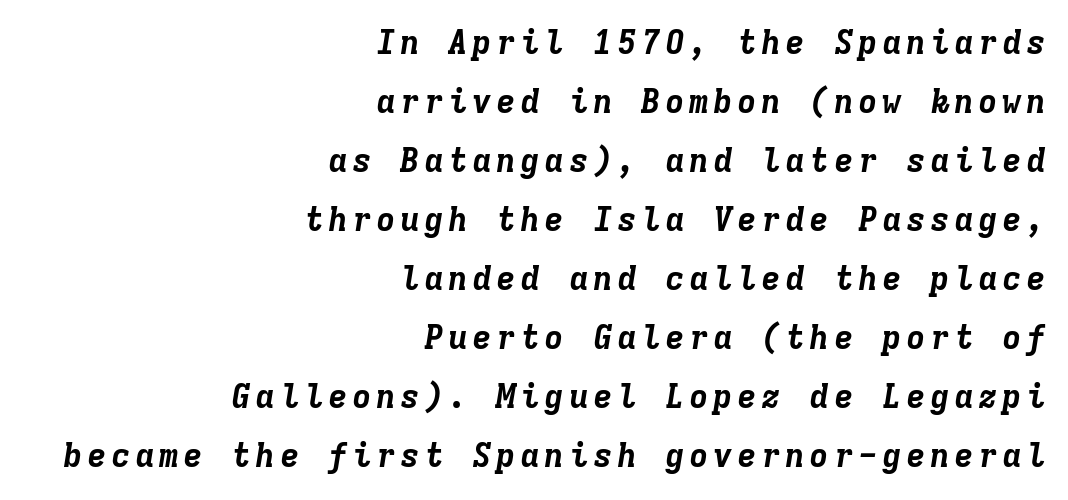
Check the space under the baseline: it is left empty. Is the type bold? Yes — the strokes are clearly thick and heavy. The lettering tilts uniformly, giving the passage an italic look. The lines in this sample share a right terminus and differ only in where they begin. Every character here occupies the same horizontal width, giving the sample a typewriter-like rhythm.
